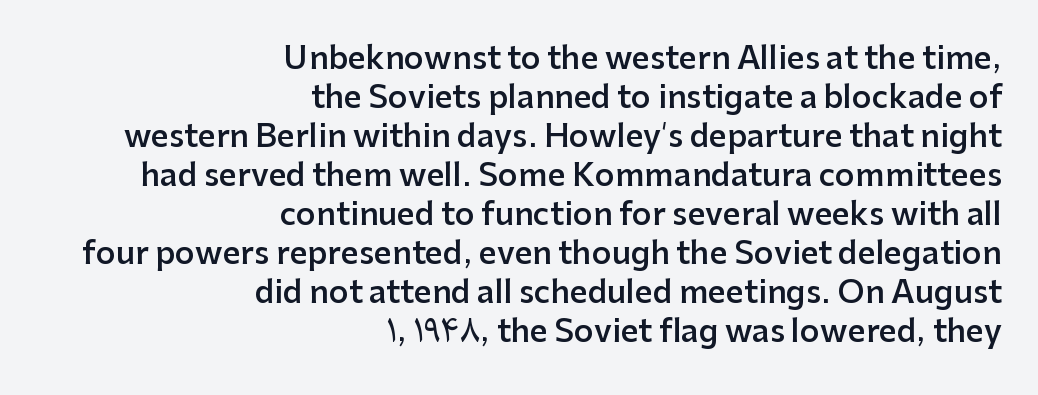
{"serif": "no", "italic": "no", "bold": "semi", "weight": "semibold", "width": "normal", "stroke_contrast": "low", "x_height": "medium", "monospaced": "no", "underline": "no", "align": "right", "line_spacing": "normal", "line_spacing_ratio": 1.26, "letter_spacing": "normal", "letter_spacing_em": 0.0, "glyph_px": 31}
